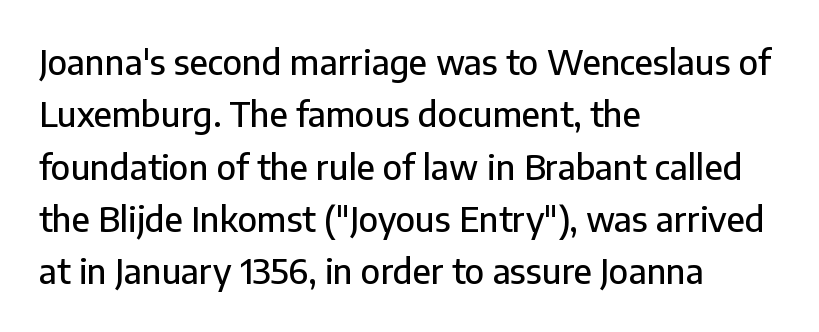
{"serif": "no", "italic": "no", "width": "normal", "stroke_contrast": "low", "x_height": "medium", "monospaced": "no", "underline": "no", "align": "left", "line_spacing": "normal", "line_spacing_ratio": 1.54, "letter_spacing": "normal", "letter_spacing_em": 0.0, "glyph_px": 34}
